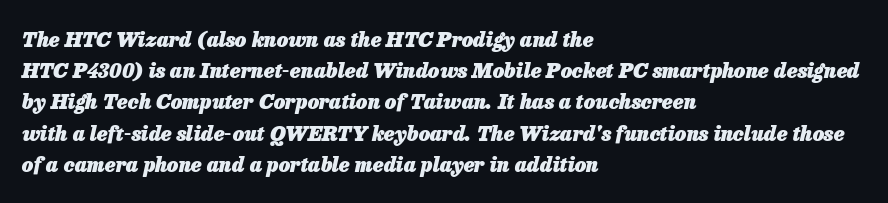
The image shows 20 px bold type, italic (leaning right); set left-aligned, normal line spacing (1.56x), normal letter spacing, not underlined.
